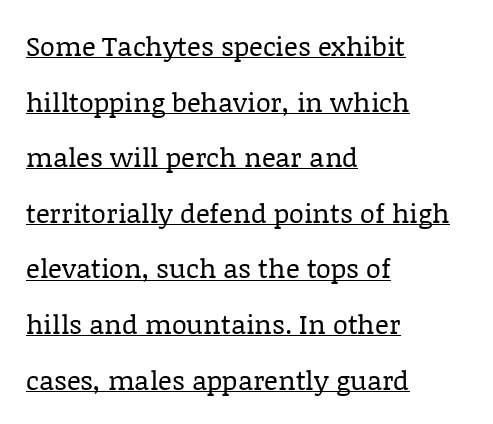
The image shows 27 px text type, upright; set left-aligned, loose line spacing (2.06x), normal letter spacing, underlined.
